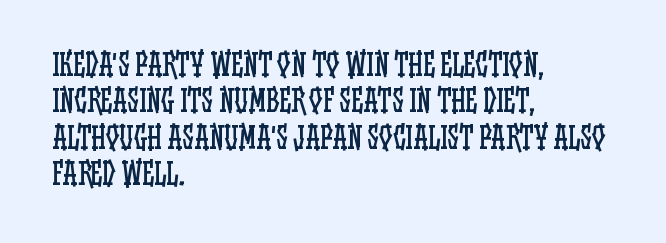
This sample has the flowing, uneven cadence of proportional lettering. The strokes carry an ordinary text weight at most. The lettering holds an erect, upright posture throughout. Horizontal alignment here is leftward, the default for most running prose.
